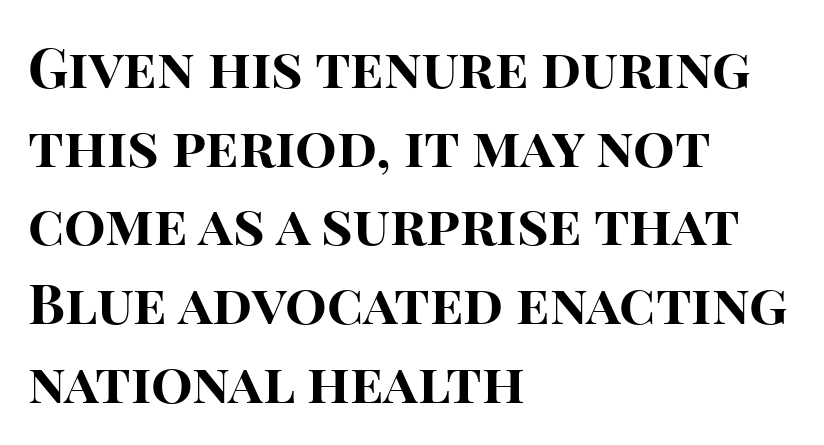
{"serif": "no", "italic": "no", "bold": "yes", "weight": "bold", "width": "normal", "stroke_contrast": "high", "x_height": "large", "monospaced": "no", "underline": "no", "align": "left", "line_spacing": "normal", "line_spacing_ratio": 1.43, "letter_spacing": "normal", "letter_spacing_em": 0.0, "glyph_px": 55}
